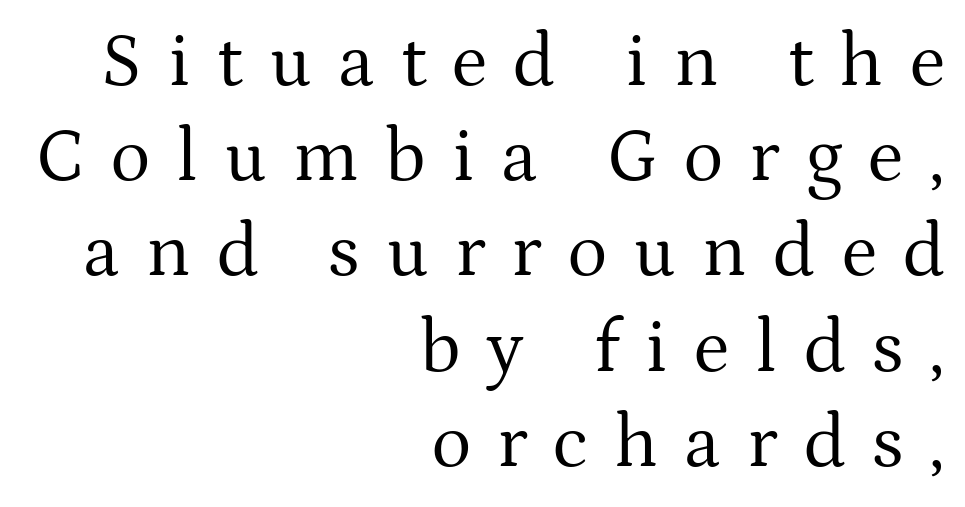
Q: Is the text bold? A: No.
Q: Is the text italic (slanted)? A: No, it is upright.
Q: Is the typeface a serif or a sans-serif typeface? A: Serif.
Q: Is the text underlined? A: No.
Q: How is the paragraph aligned? A: Right-aligned.
Q: Is the spacing between letters normal or unusually wide? A: Unusually wide.
Q: Is the spacing between lines tight, normal or loose? A: Normal.
Q: Width (condensed, normal, or wide)? A: Normal.
Q: Stroke contrast? A: Medium.
Q: x-height? A: Medium.
Q: Monospaced? A: No.
